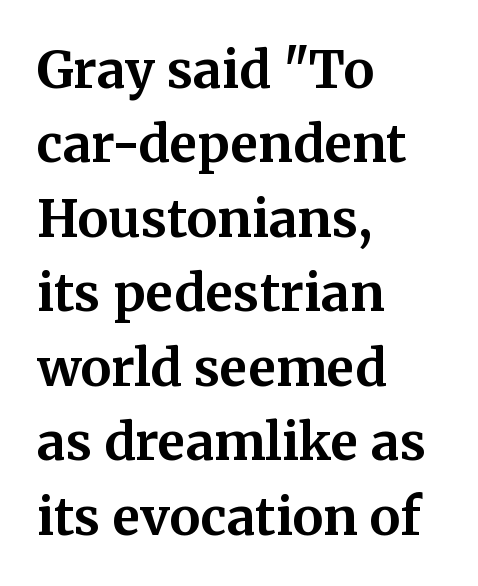
The image shows 51 px bold serif type, upright; set left-aligned, normal line spacing (1.46x), normal letter spacing, not underlined; medium stroke contrast and a medium x-height.
